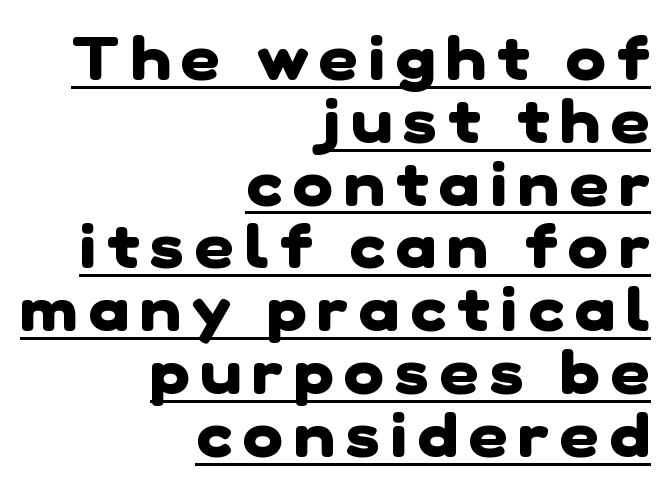
{"serif": "no", "bold": "yes", "weight": "heavy", "width": "normal", "stroke_contrast": "low", "x_height": "medium", "monospaced": "no", "underline": "yes", "align": "right", "line_spacing": "tight", "line_spacing_ratio": 1.03, "glyph_px": 61}
